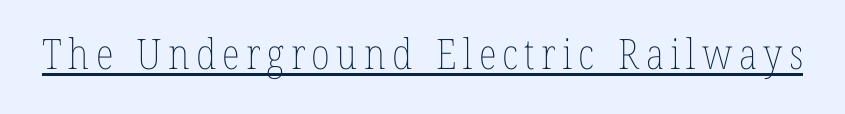
The image shows 42 px thin, condensed type, upright; set underlined; low stroke contrast and a medium x-height.
